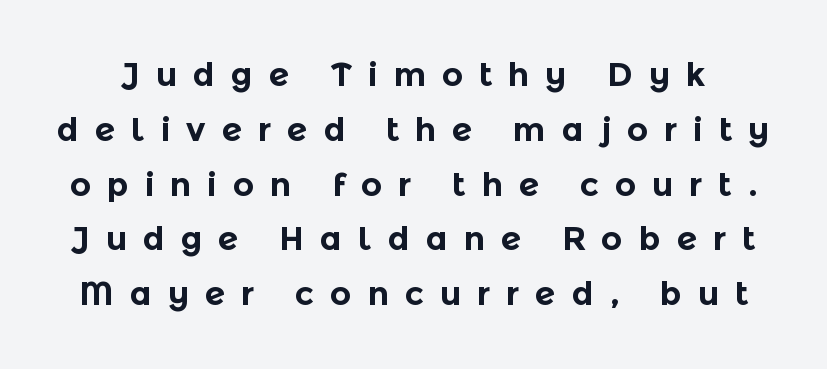
{"serif": "no", "italic": "no", "bold": "yes", "weight": "bold", "width": "normal", "x_height": "medium", "monospaced": "no", "underline": "no", "line_spacing": "normal", "line_spacing_ratio": 1.66, "letter_spacing": "wide", "letter_spacing_em": 0.48, "glyph_px": 33}
